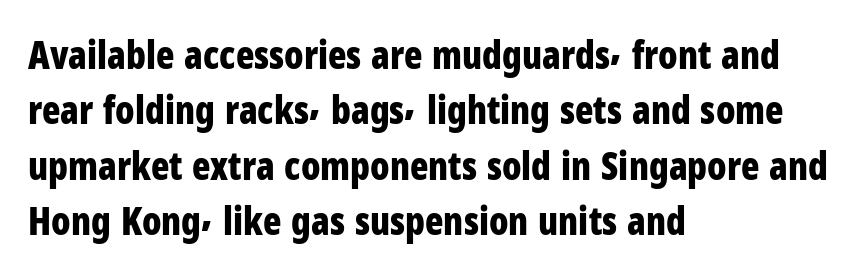
Q: Is the text bold? A: Yes.
Q: Is the text italic (slanted)? A: No, it is upright.
Q: Is the typeface a serif or a sans-serif typeface? A: Sans-serif.
Q: Is the text underlined? A: No.
Q: How is the paragraph aligned? A: Left-aligned.
Q: Is the spacing between letters normal or unusually wide? A: Normal.
Q: Is the spacing between lines tight, normal or loose? A: Normal.
Q: Width (condensed, normal, or wide)? A: Condensed.
Q: Stroke contrast? A: Low.
Q: x-height? A: Medium.
Q: Monospaced? A: No.
